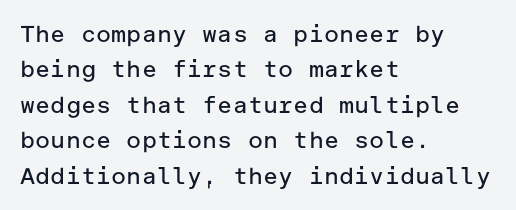
The face looks like a standard text weight, possibly lighter. Vertical strokes here are truly vertical. These lines keep a tight, regular rhythm from letter to letter. Leading matches the norm, producing a regular column. Left-aligned paragraph, ragged on the right. The space directly below the letters is spotless.
